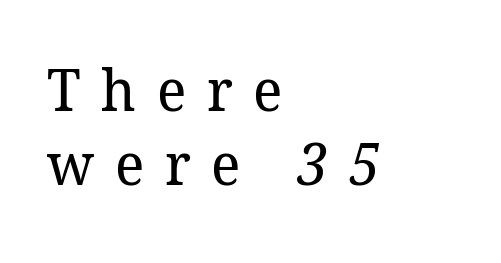
{"serif": "yes", "bold": "no", "weight": "regular", "width": "normal", "stroke_contrast": "low", "x_height": "medium", "monospaced": "no", "underline": "no", "align": "left", "line_spacing": "normal", "line_spacing_ratio": 1.26, "letter_spacing": "wide", "letter_spacing_em": 0.35, "glyph_px": 59}
